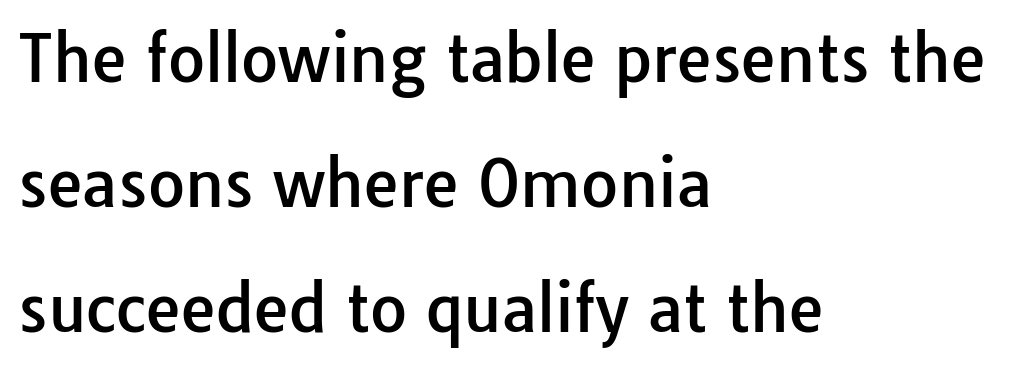
Q: Is the text italic (slanted)? A: No, it is upright.
Q: Is the typeface a serif or a sans-serif typeface? A: Sans-serif.
Q: Is the text underlined? A: No.
Q: How is the paragraph aligned? A: Left-aligned.
Q: Is the spacing between letters normal or unusually wide? A: Normal.
Q: Is the spacing between lines tight, normal or loose? A: Loose.
Q: Width (condensed, normal, or wide)? A: Normal.
Q: Stroke contrast? A: Low.
Q: x-height? A: Medium.
Q: Monospaced? A: No.
